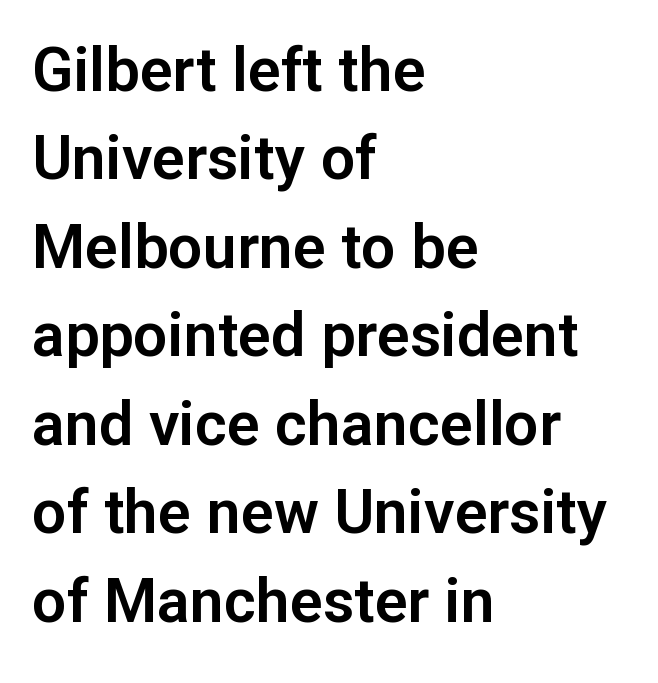
The letters stand straight up with perfectly vertical stems. Nobody touched the tracking dial on this one. One-word summary of the alignment: left. The strip under each line holds only bare page. Character widths vary here, with narrow letters taking less room than wide ones.
